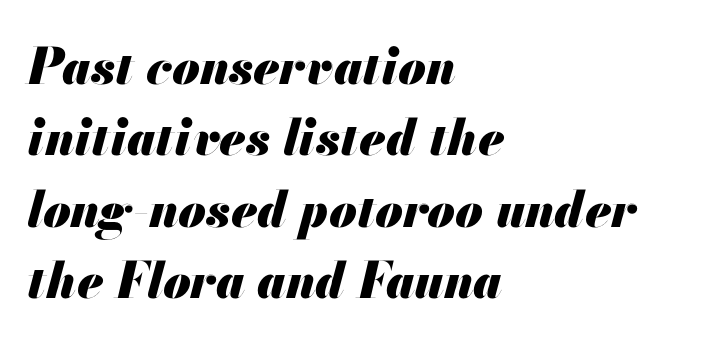
The image shows 50 px heavy type, italic (leaning right); set left-aligned, normal line spacing (1.43x), normal letter spacing, not underlined; medium stroke contrast and a small x-height.
